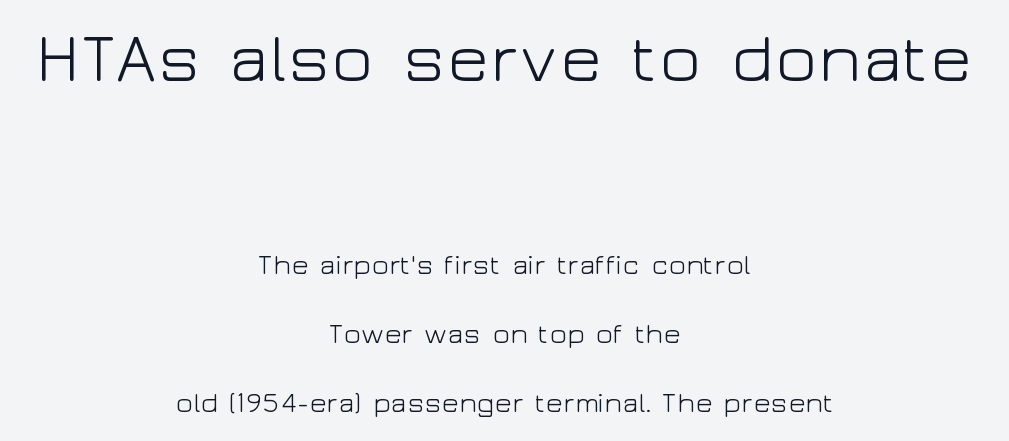
The image shows 70 px light, wide sans-serif type, upright; set centered, loose line spacing (2.46x), normal letter spacing, not underlined; the first (top) block is 2.5x larger; low stroke contrast and a medium x-height.
